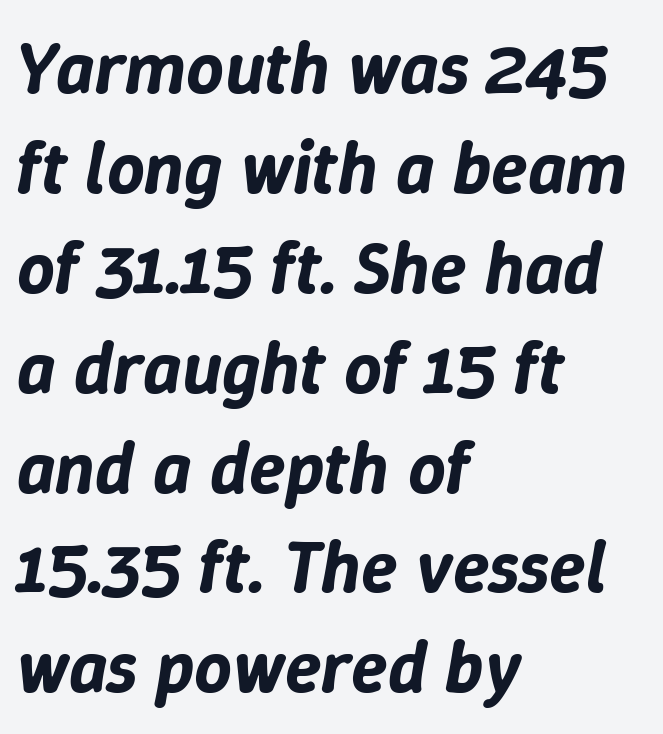
{"italic": "yes", "lean": "right", "slant_degrees": 9, "width": "normal", "stroke_contrast": "low", "x_height": "medium", "monospaced": "no", "underline": "no", "align": "left", "line_spacing": "normal", "line_spacing_ratio": 1.35, "letter_spacing": "normal", "letter_spacing_em": 0.0, "glyph_px": 74}
